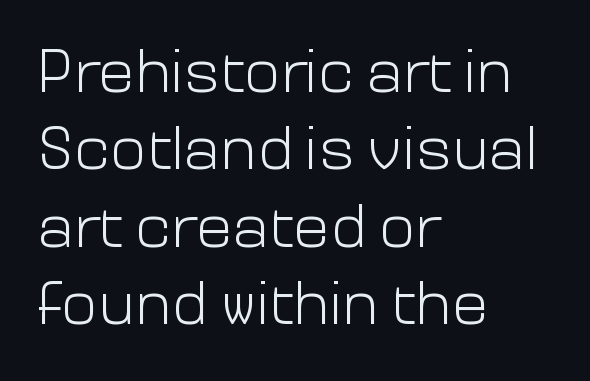
Q: Is the text bold? A: No.
Q: Is the text italic (slanted)? A: No, it is upright.
Q: Is the typeface a serif or a sans-serif typeface? A: Sans-serif.
Q: Is the text underlined? A: No.
Q: How is the paragraph aligned? A: Left-aligned.
Q: Is the spacing between letters normal or unusually wide? A: Normal.
Q: Is the spacing between lines tight, normal or loose? A: Normal.
Q: Width (condensed, normal, or wide)? A: Normal.
Q: Stroke contrast? A: Low.
Q: x-height? A: Medium.
Q: Monospaced? A: No.
